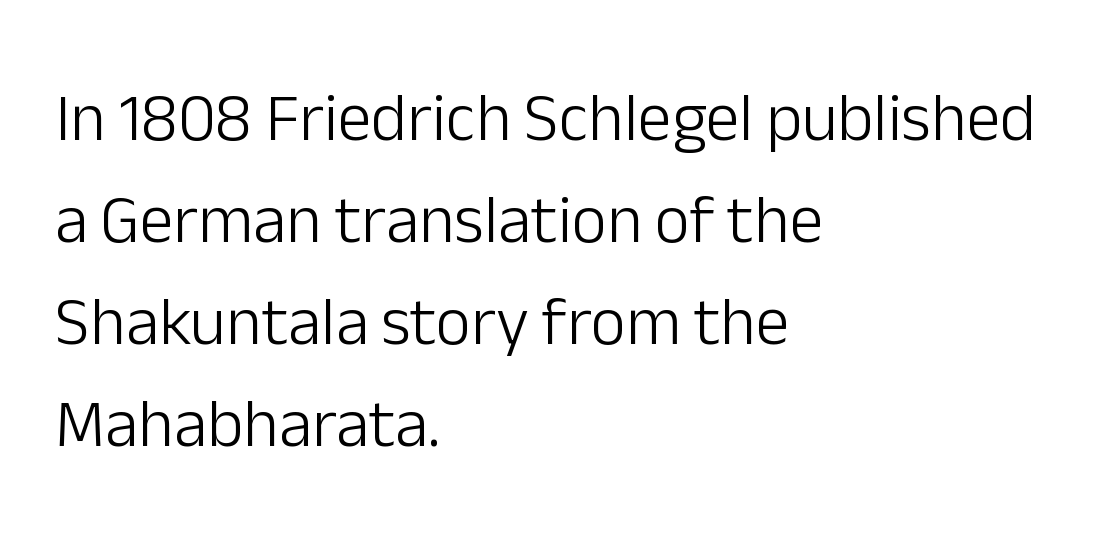
Q: Is the text bold? A: No.
Q: Is the text italic (slanted)? A: No, it is upright.
Q: Is the typeface a serif or a sans-serif typeface? A: Sans-serif.
Q: Is the text underlined? A: No.
Q: How is the paragraph aligned? A: Left-aligned.
Q: Is the spacing between letters normal or unusually wide? A: Normal.
Q: Is the spacing between lines tight, normal or loose? A: Normal.
Q: Width (condensed, normal, or wide)? A: Normal.
Q: Stroke contrast? A: Low.
Q: x-height? A: Medium.
Q: Monospaced? A: No.
